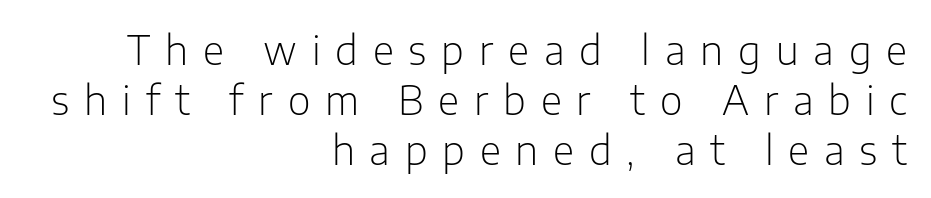
{"serif": "no", "italic": "no", "bold": "no", "weight": "light", "width": "normal", "stroke_contrast": "low", "x_height": "medium", "monospaced": "no", "underline": "no", "align": "right", "line_spacing": "normal", "line_spacing_ratio": 1.28, "letter_spacing": "wide", "letter_spacing_em": 0.38, "glyph_px": 39}
